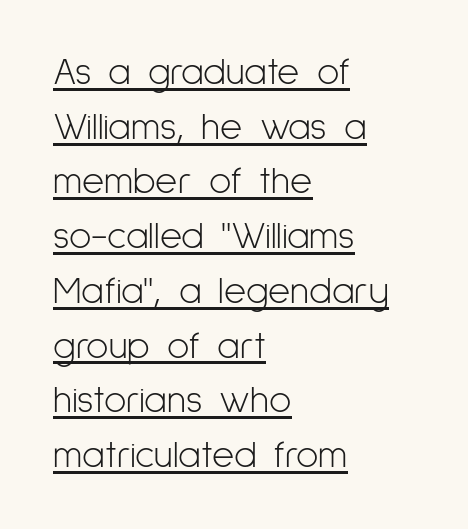
Q: Is the text bold? A: No.
Q: Is the text italic (slanted)? A: No, it is upright.
Q: Is the typeface a serif or a sans-serif typeface? A: Sans-serif.
Q: Is the text underlined? A: Yes.
Q: How is the paragraph aligned? A: Left-aligned.
Q: Is the spacing between letters normal or unusually wide? A: Normal.
Q: Is the spacing between lines tight, normal or loose? A: Normal.
Q: Width (condensed, normal, or wide)? A: Condensed.
Q: Stroke contrast? A: Low.
Q: x-height? A: Medium.
Q: Monospaced? A: No.
